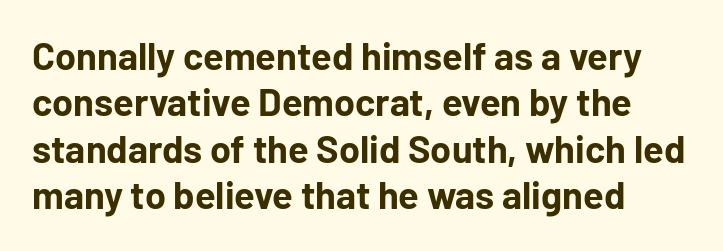
The image shows 38 px bold sans-serif type, upright; set left-aligned, line spacing 1.22x, normal letter spacing, not underlined; low stroke contrast and a medium x-height.
